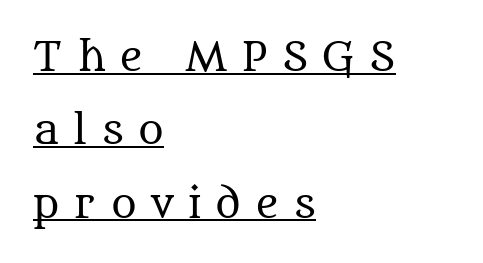
Q: Is the text bold? A: No.
Q: Is the text italic (slanted)? A: No, it is upright.
Q: Is the typeface a serif or a sans-serif typeface? A: Serif.
Q: Is the text underlined? A: Yes.
Q: How is the paragraph aligned? A: Left-aligned.
Q: Is the spacing between letters normal or unusually wide? A: Unusually wide.
Q: Width (condensed, normal, or wide)? A: Normal.
Q: Stroke contrast? A: Medium.
Q: x-height? A: Large.
Q: Monospaced? A: No.
